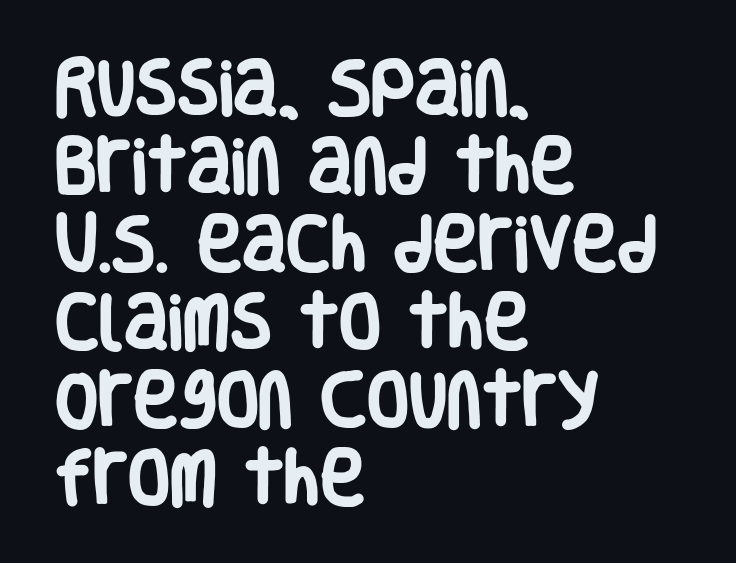
Q: Is the text bold? A: Yes.
Q: Is the text italic (slanted)? A: No, it is upright.
Q: Is the typeface a serif or a sans-serif typeface? A: Sans-serif.
Q: Is the text underlined? A: No.
Q: How is the paragraph aligned? A: Left-aligned.
Q: Is the spacing between letters normal or unusually wide? A: Normal.
Q: Is the spacing between lines tight, normal or loose? A: Normal.
Q: Width (condensed, normal, or wide)? A: Condensed.
Q: Stroke contrast? A: Low.
Q: x-height? A: Large.
Q: Monospaced? A: No.
